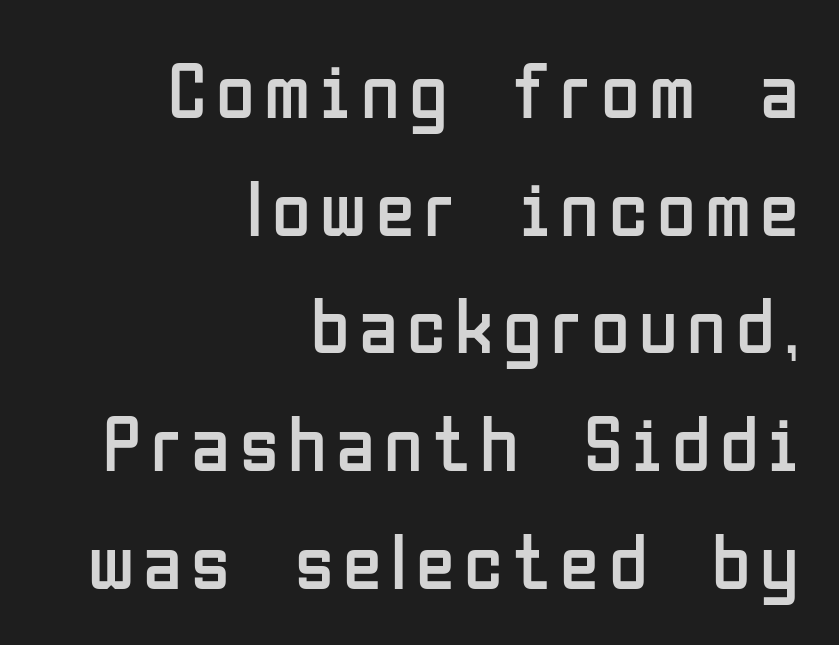
The image shows 79 px regular-weight, condensed sans-serif type, upright; set right-aligned, normal line spacing (1.49x), not underlined; low stroke contrast and a medium x-height.
